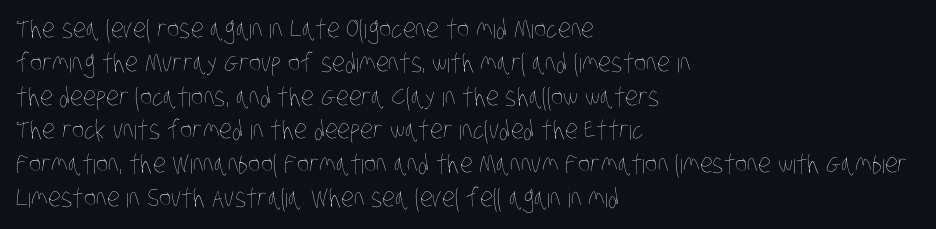
{"bold": "no", "underline": "no", "align": "left", "line_spacing": "normal", "line_spacing_ratio": 1.3, "letter_spacing": "normal", "letter_spacing_em": 0.0, "glyph_px": 26}
